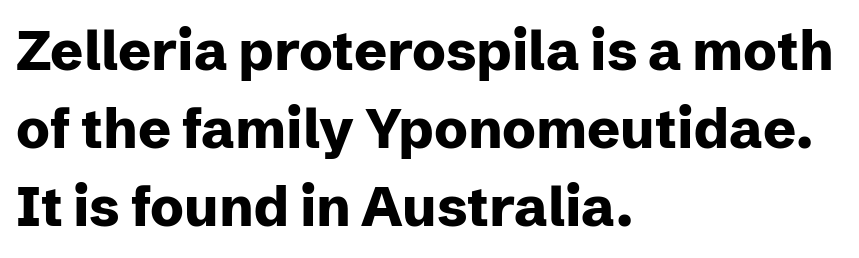
Ordinary non-slanted type is in use. The strokes are fattened all the way to bold. A bare baseline throughout the passage. The block of text has a typical density, with ordinary space between rows. The horizontal fit of the characters is conventional and even.
